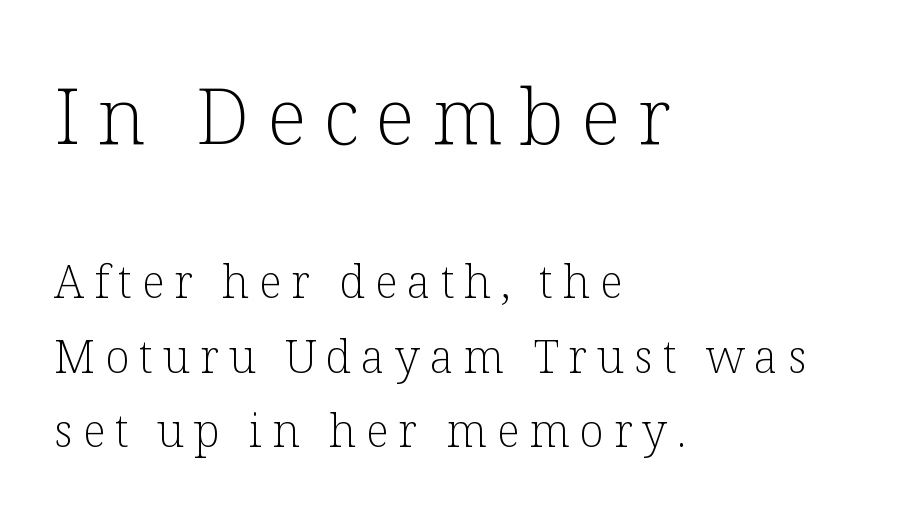
The lettering holds an erect, upright posture throughout. The passage shown is typed in a proportional face where columns would drift. The face used here appears at its bigger size in the upper chunk. The paragraph shown leans on its left margin. Inter-character spacing is expanded well beyond the font's built-in metrics.
